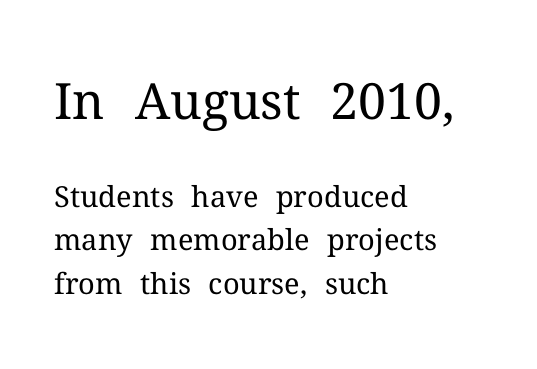
The image shows 50 px regular-weight serif type, upright; set left-aligned, normal line spacing (1.5x), normal letter spacing, not underlined; the first (top) block is 1.72x larger; medium stroke contrast and a medium x-height.
